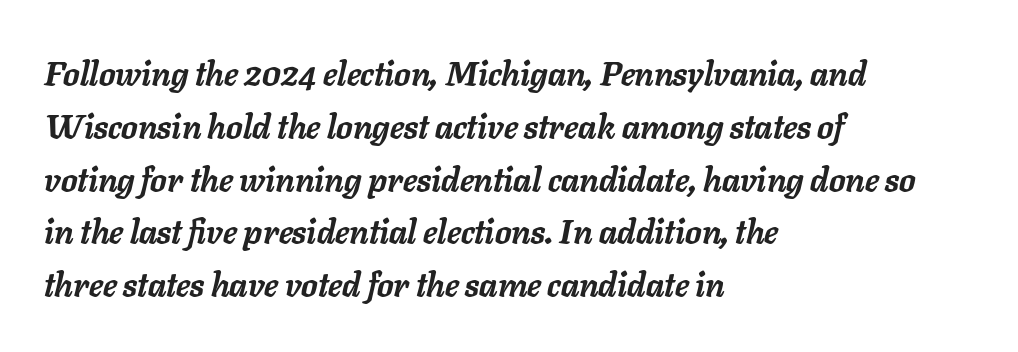
Reading down the column, the eye jumps a familiar distance to each next line. Which margin do the lines hug? The left one — the right edge is uneven. Glyph-to-glyph distance matches everyday printed text. A dark, heavy texture on the line: the type is bold.
